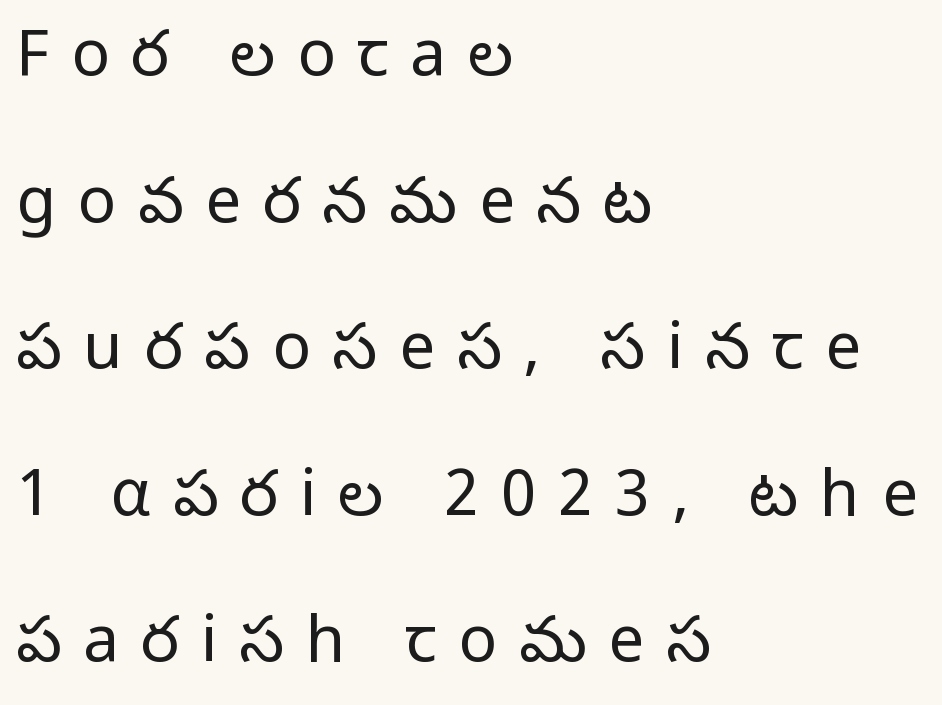
The image shows 64 px light sans-serif type, upright; set left-aligned, loose line spacing (2.29x), unusually wide letter spacing (+0.34 em), not underlined; low stroke contrast and a medium x-height.
